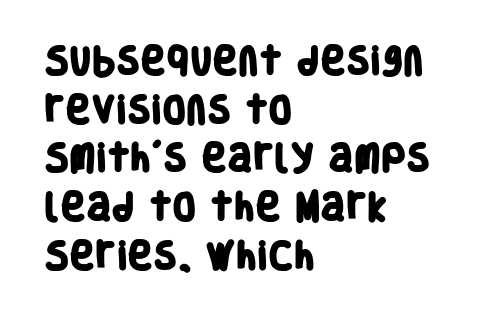
The image shows 31 px heavy, condensed sans-serif type; set left-aligned, normal line spacing (1.57x), normal letter spacing, not underlined; low stroke contrast and a large x-height.
